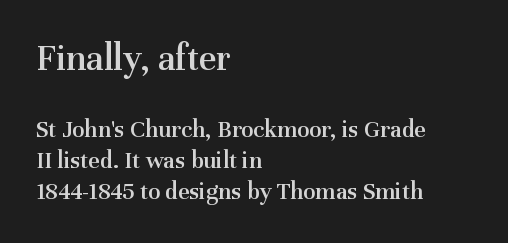
Is this a sans? No — the strokes have serifs. Baseline-to-baseline distance is the conventional proportion of letter height. Of the two passages, the one on top uses the larger point size. Tracking value appears to be zero — textbook default spacing.
